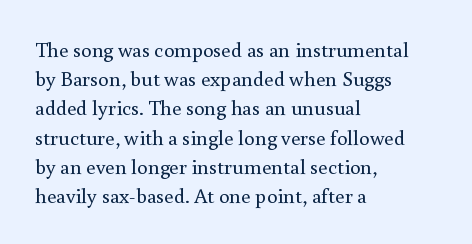
{"italic": "no", "bold": "no", "underline": "no", "align": "left", "line_spacing": "normal", "line_spacing_ratio": 1.39, "letter_spacing": "normal", "letter_spacing_em": 0.0, "glyph_px": 21}
